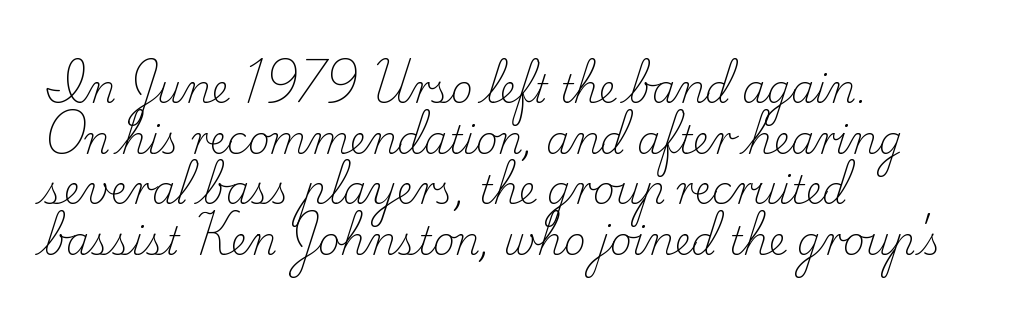
{"serif": "yes", "bold": "no", "weight": "light", "width": "normal", "stroke_contrast": "low", "x_height": "small", "monospaced": "no", "underline": "no", "align": "left", "line_spacing": "normal", "line_spacing_ratio": 1.33, "letter_spacing": "normal", "letter_spacing_em": 0.0, "glyph_px": 38}
